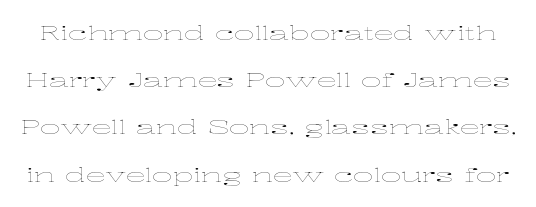
Q: Is the text bold? A: No.
Q: Is the text italic (slanted)? A: No, it is upright.
Q: Is the text underlined? A: No.
Q: Is the spacing between letters normal or unusually wide? A: Normal.
Q: Is the spacing between lines tight, normal or loose? A: Loose.
